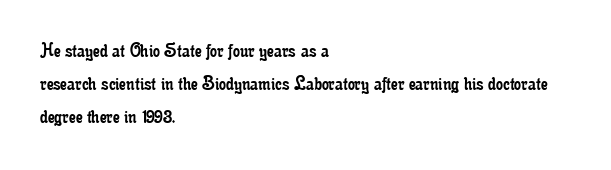
The image shows 22 px text type, upright; set left-aligned, normal line spacing (1.51x), normal letter spacing, not underlined.
